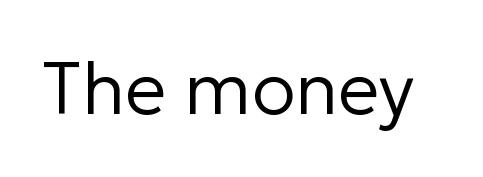
Notice how the stems are strictly vertical — no italics here. There is no visible air inserted between adjacent glyphs. Look at the bottom of the vertical strokes: they stop flat, with no serifs. The font is comparable to plain body text, perhaps lighter. Anything drawn beneath the words? Only blank space.
